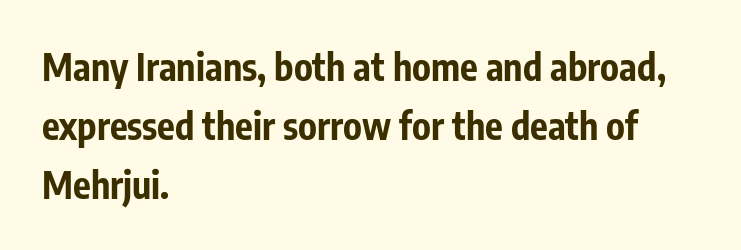
How are the letters spaced? Ordinarily, with no added tracking. These lines are rendered in a variable-pitch font. Thick stems and heavy bowls — unmistakably bold. The specimen omits any rule beneath the text block's lines.
